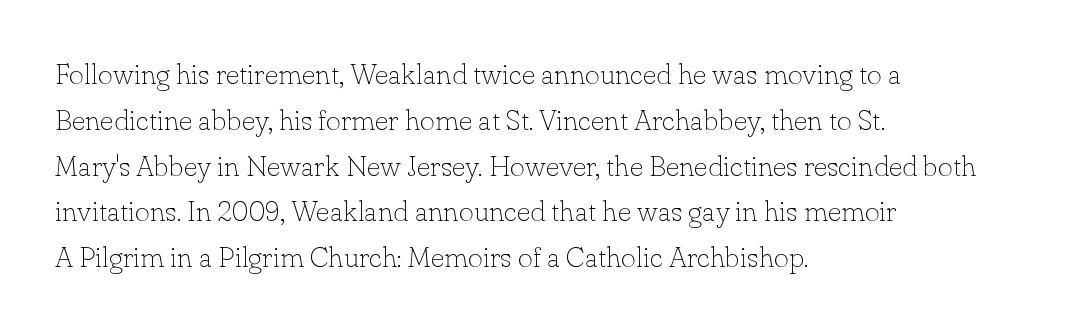
{"serif": "yes", "italic": "no", "bold": "no", "weight": "thin", "width": "normal", "stroke_contrast": "low", "x_height": "small", "monospaced": "no", "underline": "no", "align": "left", "line_spacing": "normal", "line_spacing_ratio": 1.58, "letter_spacing": "normal", "letter_spacing_em": 0.0, "glyph_px": 29}
